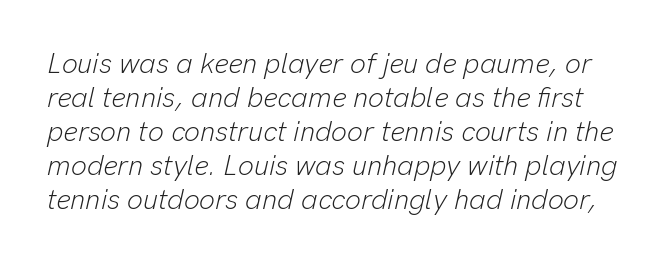
The passage shown is not bold in any degree. The passage shown is typed in a proportional face where columns would drift. Descender tails drop into unmarked territory. The type is set solid horizontally, with unmodified tracking. Every character sits at an angle, as italics do.
